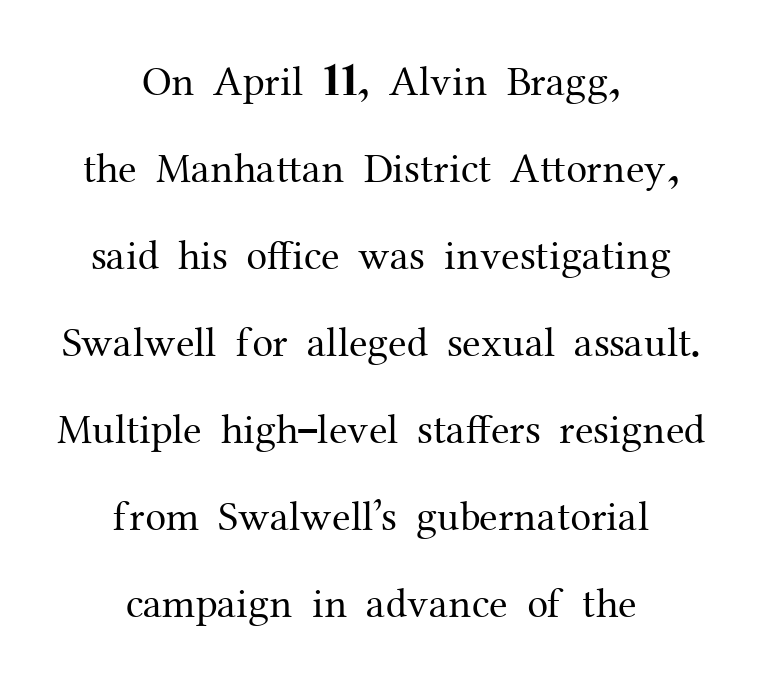
The image shows 42 px regular-weight serif type, upright; set centered, loose line spacing (2.07x), normal letter spacing, not underlined; medium stroke contrast and a medium x-height.
